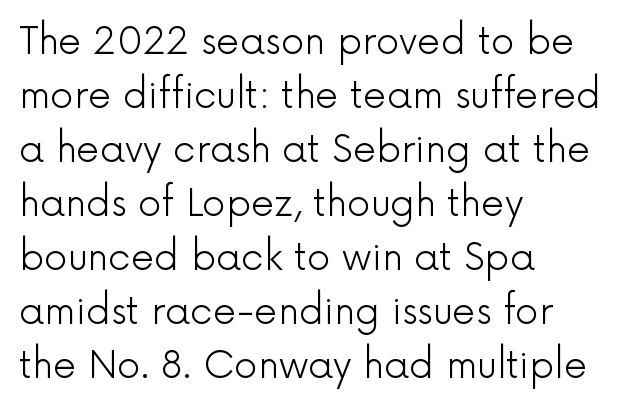
The image shows 37 px light sans-serif type, upright; set left-aligned, normal line spacing (1.46x), normal letter spacing, not underlined; a medium x-height.
